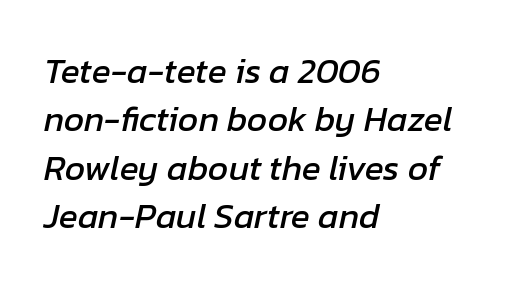
Q: Is the text italic (slanted)? A: Yes, it leans right by about 12 degrees.
Q: Is the text underlined? A: No.
Q: How is the paragraph aligned? A: Left-aligned.
Q: Is the spacing between letters normal or unusually wide? A: Normal.
Q: Is the spacing between lines tight, normal or loose? A: Normal.
Q: Width (condensed, normal, or wide)? A: Normal.
Q: Stroke contrast? A: Low.
Q: x-height? A: Medium.
Q: Monospaced? A: No.
